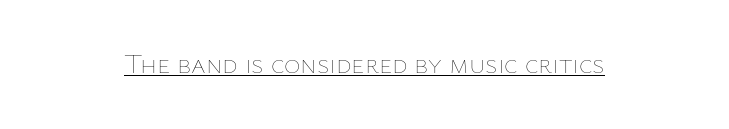
The weight would be labelled regular, book, light, or lighter still. The string is rendered with underlining switched on. The rendering uses natural spacing where letterforms have individual widths. There is no visible air inserted between adjacent glyphs. The lettering holds an erect, upright posture throughout.
